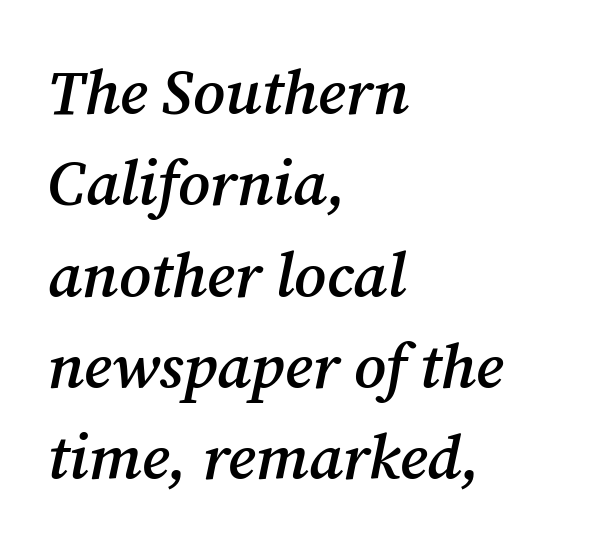
The image shows 63 px semibold serif type, italic (leaning right); set left-aligned, normal line spacing (1.45x), normal letter spacing, not underlined; medium stroke contrast and a medium x-height.
